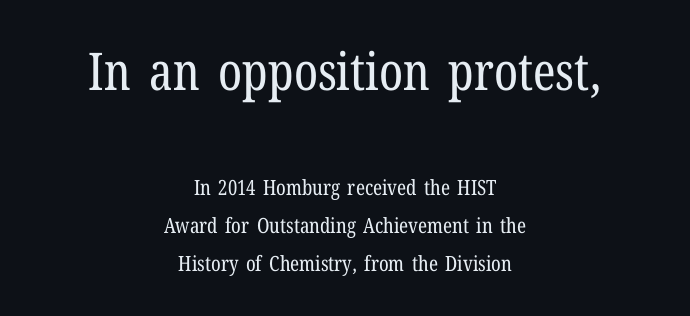
{"serif": "yes", "italic": "no", "bold": "no", "weight": "regular", "width": "condensed", "stroke_contrast": "low", "x_height": "medium", "monospaced": "no", "underline": "no", "align": "center", "line_spacing_ratio": 1.81, "letter_spacing": "normal", "letter_spacing_em": 0.0, "larger_block": "first", "size_ratio": 2.48, "glyph_px": 52}
